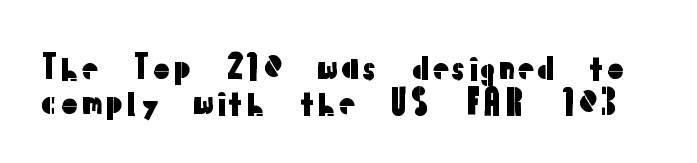
Q: Is the text italic (slanted)? A: No, it is upright.
Q: Is the typeface a serif or a sans-serif typeface? A: Sans-serif.
Q: Is the text underlined? A: No.
Q: Is the spacing between letters normal or unusually wide? A: Normal.
Q: Is the spacing between lines tight, normal or loose? A: Tight.
Q: Width (condensed, normal, or wide)? A: Normal.
Q: Stroke contrast? A: Low.
Q: x-height? A: Medium.
Q: Monospaced? A: No.
